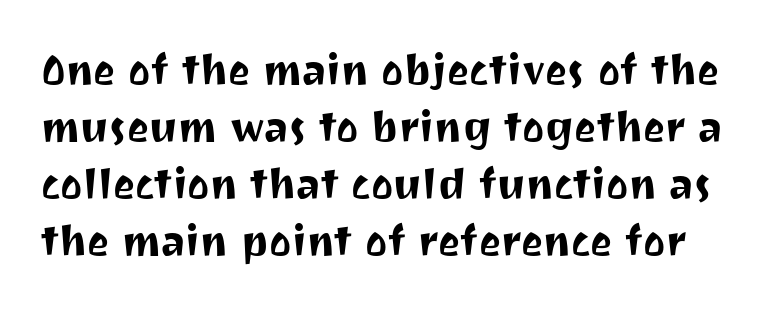
These lines sit exactly where default settings would place them. The rendering keeps characters at their native spacing. Style check: upright. A typesetter would label this face a sans. The letters advance in unequal steps, a hallmark of proportional type.
